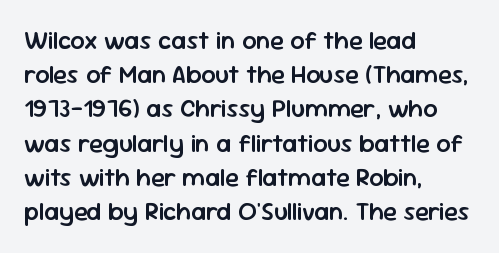
Compared with typical body copy, the letter spacing here is the same. Words float on clear page, feet unadorned. This is the regular roman posture of the typeface. The strokes are fattened partway — semibold, not bold.
